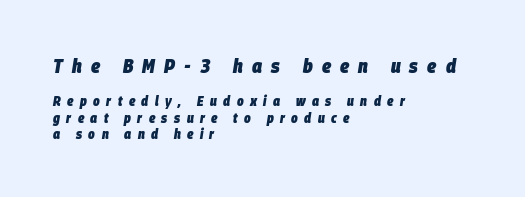
Q: Is the text bold? A: Yes.
Q: Is the text italic (slanted)? A: Yes, it leans right by about 9 degrees.
Q: Is the text underlined? A: No.
Q: How is the paragraph aligned? A: Left-aligned.
Q: Is the spacing between letters normal or unusually wide? A: Unusually wide.
Q: Which block of text is set in a larger size, the first (top) or the second (bottom)? A: The first (top) one.
